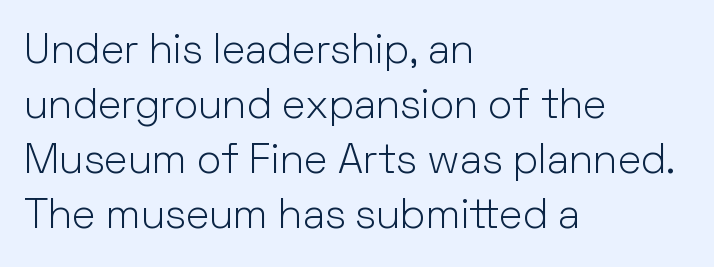
{"serif": "no", "italic": "no", "bold": "no", "weight": "light", "width": "normal", "stroke_contrast": "low", "x_height": "medium", "monospaced": "no", "underline": "no", "align": "left", "line_spacing": "normal", "line_spacing_ratio": 1.34, "letter_spacing": "normal", "letter_spacing_em": 0.0, "glyph_px": 41}
